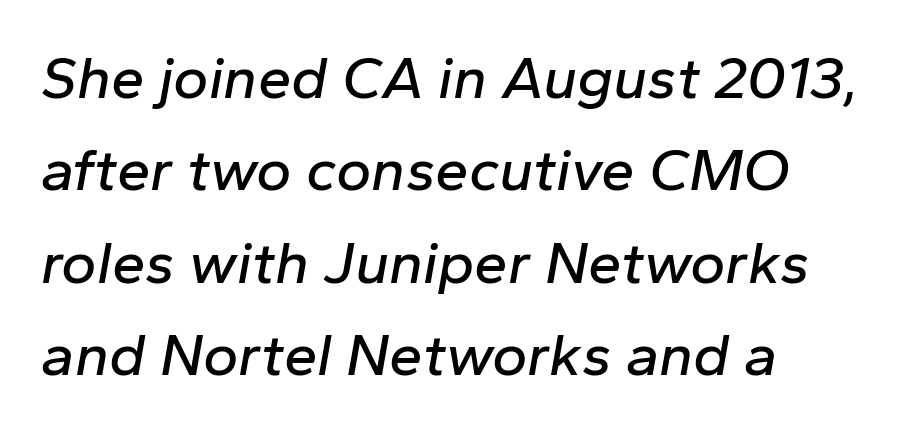
The image shows 60 px text type, italic (leaning right); set left-aligned, normal line spacing (1.54x), normal letter spacing, not underlined; low stroke contrast and a medium x-height.
